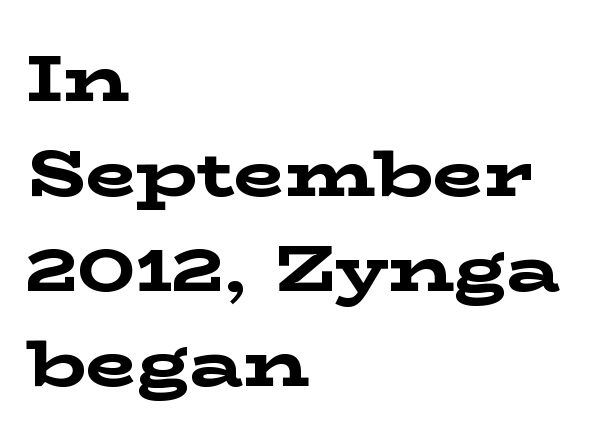
Does extra space separate the letters? No, they use regular spacing. The face used here is proportionally spaced, like ordinary book or web type. Nobody drew a line under any word here. Visually the block forms a straight wall on the left and a jagged coastline on the right. Typographically, this falls in the serif category.
